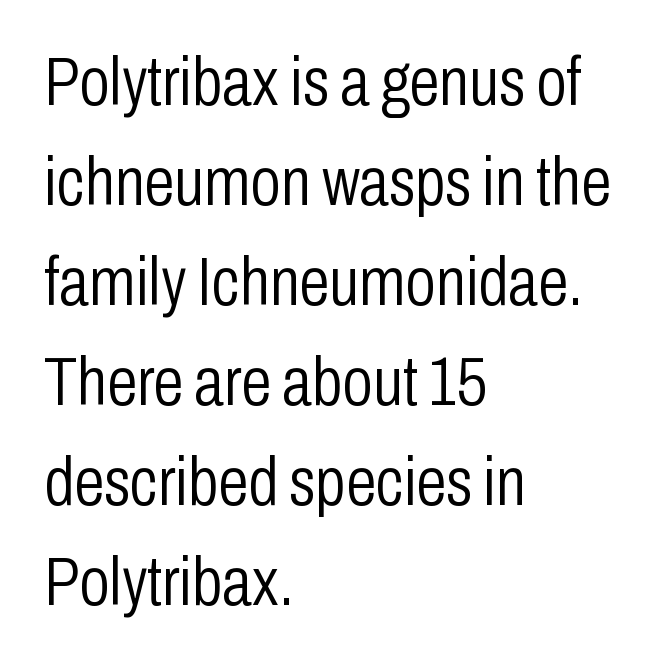
Stems and bowls with no extra thickness — not bold. Vertically, the passage feels balanced, rows spaced as you'd expect. Glyph-to-glyph distance matches everyday printed text. Compared with a centered layout, this one pins lines to the left instead.
